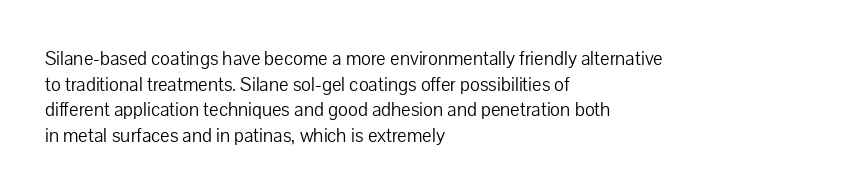
The weight would be labelled regular, book, light, or lighter still. Tall strokes in this sample are plumb rather than angled. These lines stack with their left ends in a neat column. Unmarked baselines from the first word to the last. Regular leading. A typesetter would call this zero additional tracking.
